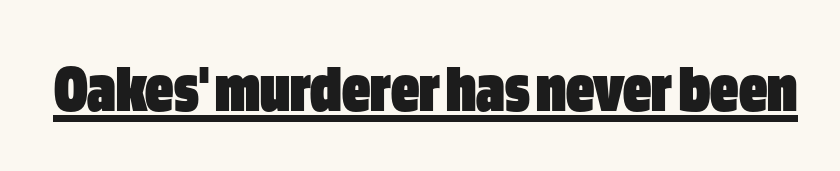
{"serif": "no", "italic": "no", "bold": "yes", "weight": "heavy", "width": "condensed", "stroke_contrast": "low", "x_height": "large", "monospaced": "no", "underline": "yes", "letter_spacing": "normal", "letter_spacing_em": 0.0, "glyph_px": 70}
